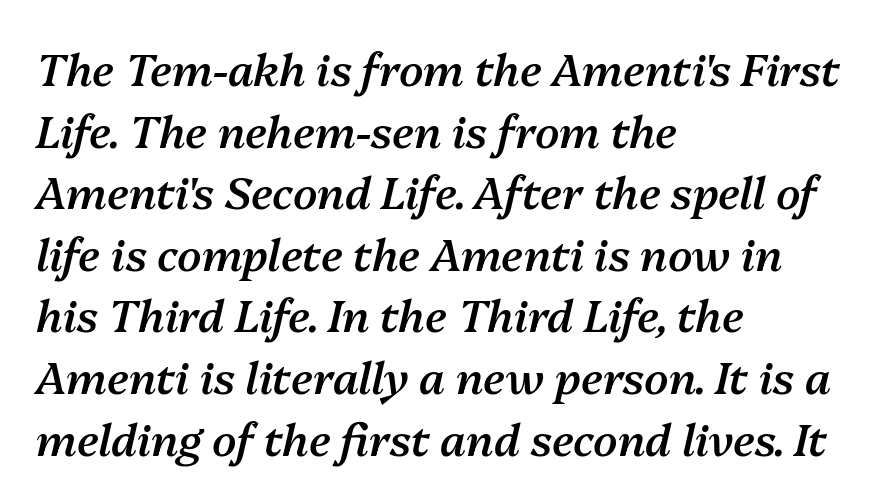
The image shows 44 px semibold type, italic (leaning right); set left-aligned, normal line spacing (1.4x), normal letter spacing, not underlined; medium stroke contrast and a medium x-height.
